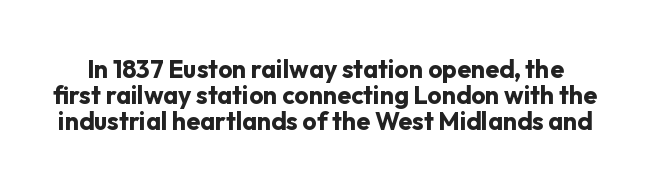
{"italic": "no", "bold": "yes", "underline": "no", "line_spacing": "tight", "line_spacing_ratio": 1.05, "letter_spacing": "normal", "letter_spacing_em": 0.0, "glyph_px": 25}
